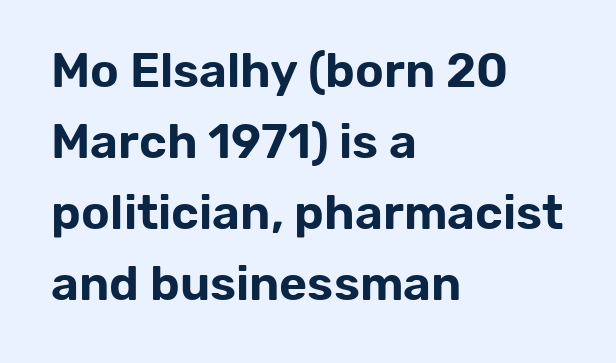
{"serif": "no", "italic": "no", "width": "normal", "stroke_contrast": "low", "x_height": "medium", "monospaced": "no", "underline": "no", "align": "left", "line_spacing": "normal", "line_spacing_ratio": 1.48, "letter_spacing": "normal", "letter_spacing_em": 0.0, "glyph_px": 48}
